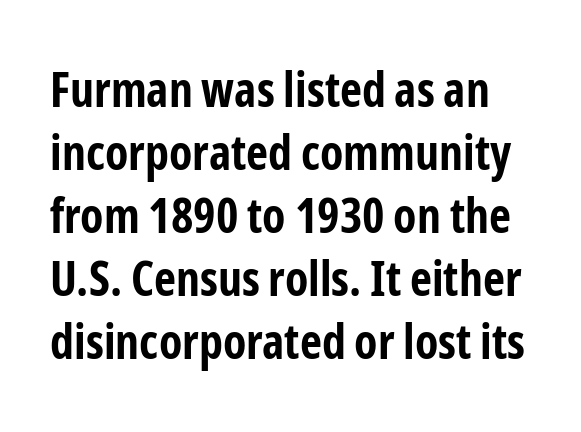
{"serif": "no", "italic": "no", "bold": "yes", "weight": "bold", "width": "condensed", "stroke_contrast": "low", "x_height": "medium", "monospaced": "no", "underline": "no", "line_spacing": "normal", "line_spacing_ratio": 1.31, "letter_spacing": "normal", "letter_spacing_em": 0.0, "glyph_px": 48}
